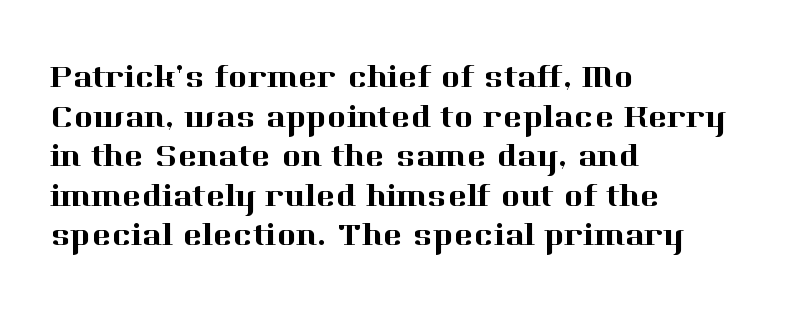
The setting favours the left margin, as ordinary paragraphs usually do. This sample has the flowing, uneven cadence of proportional lettering. Each row of text sits above clean, open space. Observe the serifs anchoring each vertical stroke in this sample.
